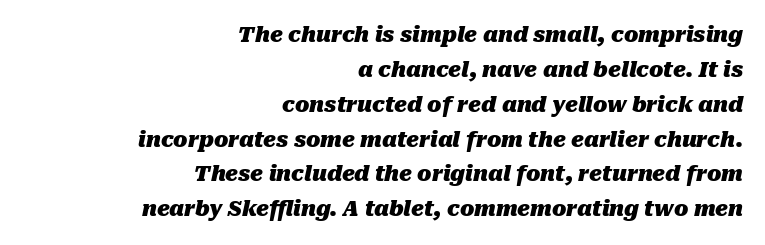
The image shows 21 px bold type, italic (leaning right); set right-aligned, normal line spacing (1.66x), normal letter spacing, not underlined.
